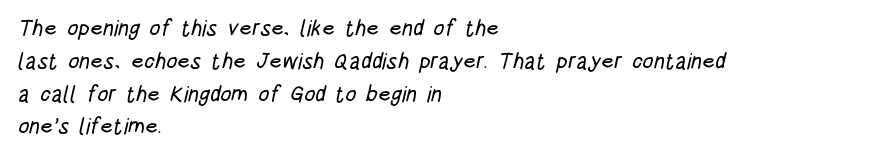
No word sits above an underline. The lines sit at an ordinary, default distance from one another. Is the letter spacing exaggerated? No — it looks like the ordinary default. Caption: multi-line text, flush left, ragged right.
